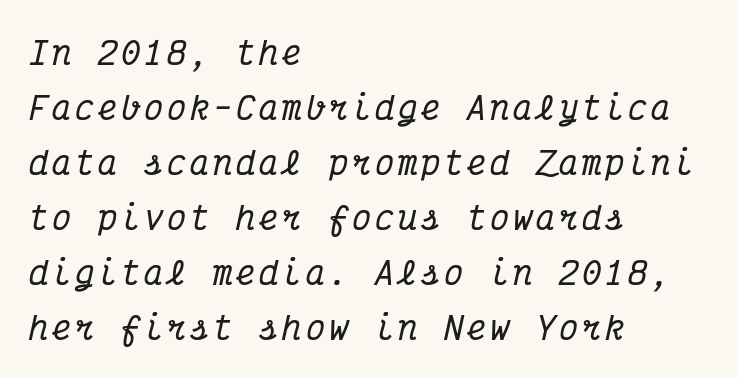
A bare baseline throughout the passage. Font category for this specimen: serif. Here the designer chose a console-style face with uniform glyph widths. This sample is left-justified, so line endings fall wherever the words run out. Tall strokes in this sample are angled rather than plumb.
